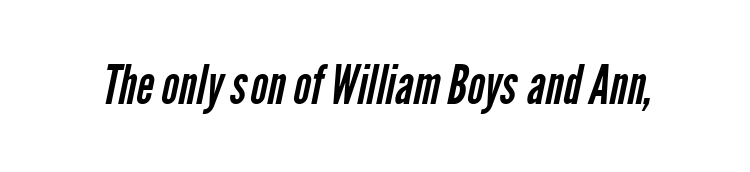
The image shows 53 px regular-weight, condensed sans-serif type; set normal letter spacing, not underlined; low stroke contrast and a medium x-height.
